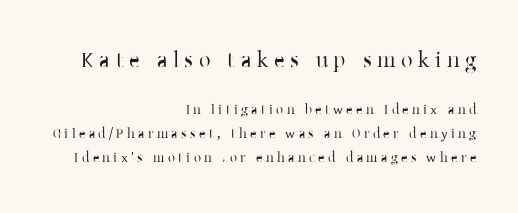
The image shows 23 px text type, upright; set right-aligned, normal line spacing (1.69x), unusually wide letter spacing (+0.24 em), not underlined; the first (top) block is 1.64x larger.
